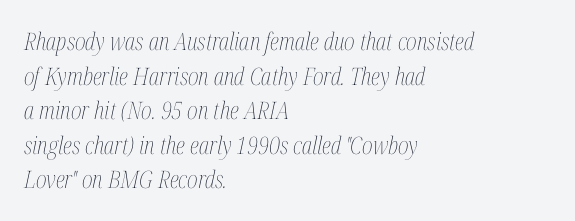
The image shows 24 px text type, italic (leaning right); set left-aligned, normal line spacing (1.44x), normal letter spacing, not underlined.
